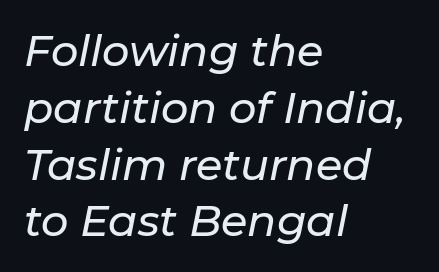
The typesetter chose a ragged-right arrangement here. The foot of each line stays bare and open. Each new line begins a customary step beneath the previous one. Here the designer chose a conventional face with non-uniform glyph widths. These lines were composed using italics.
